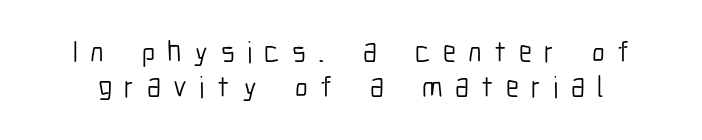
Q: Is the text bold? A: No.
Q: Is the text italic (slanted)? A: No, it is upright.
Q: Is the typeface a serif or a sans-serif typeface? A: Sans-serif.
Q: Is the text underlined? A: No.
Q: Is the spacing between letters normal or unusually wide? A: Unusually wide.
Q: Width (condensed, normal, or wide)? A: Condensed.
Q: Stroke contrast? A: Low.
Q: x-height? A: Medium.
Q: Monospaced? A: No.
